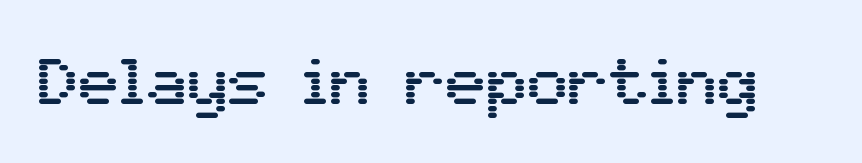
{"serif": "no", "italic": "no", "width": "normal", "stroke_contrast": "medium", "x_height": "medium", "monospaced": "no", "underline": "no", "letter_spacing": "normal", "letter_spacing_em": 0.0, "glyph_px": 68}
